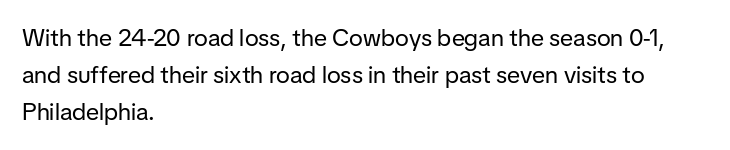
The image shows 24 px text type, upright; set left-aligned, normal line spacing (1.54x), normal letter spacing, not underlined.
